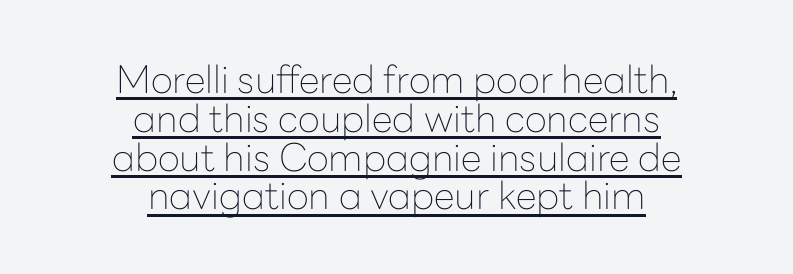
{"serif": "no", "italic": "no", "bold": "no", "weight": "thin", "width": "normal", "stroke_contrast": "low", "x_height": "medium", "monospaced": "no", "underline": "yes", "align": "center", "line_spacing": "tight", "line_spacing_ratio": 1.02, "letter_spacing": "normal", "letter_spacing_em": 0.0, "glyph_px": 38}
